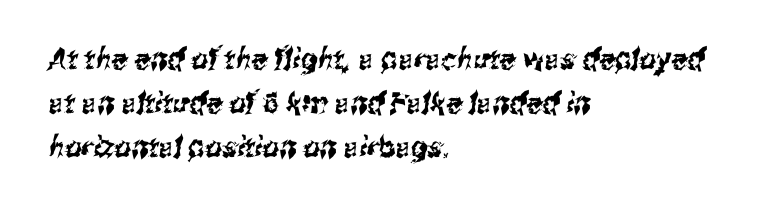
Q: Is the typeface a serif or a sans-serif typeface? A: Sans-serif.
Q: Is the text underlined? A: No.
Q: How is the paragraph aligned? A: Left-aligned.
Q: Is the spacing between letters normal or unusually wide? A: Normal.
Q: Is the spacing between lines tight, normal or loose? A: Normal.
Q: Width (condensed, normal, or wide)? A: Condensed.
Q: Stroke contrast? A: Medium.
Q: x-height? A: Medium.
Q: Monospaced? A: No.
